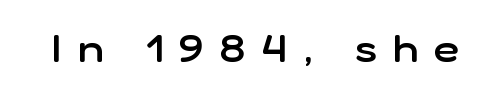
Honestly, there is no underline to notice here at all. Notice how the stems are strictly vertical — no italics here. Stroke terminals: plain, sans-serif. The rendering uses natural spacing where letterforms have individual widths. Students, note that the glyphs here are deliberately spaced far apart.
